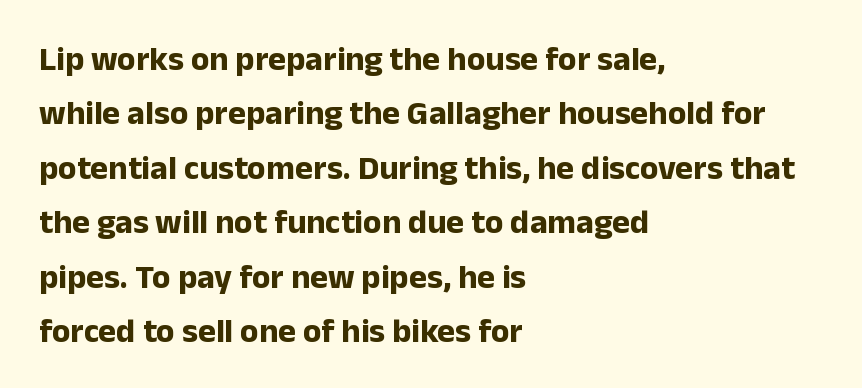
Q: Is the text bold? A: Yes.
Q: Is the text italic (slanted)? A: No, it is upright.
Q: Is the typeface a serif or a sans-serif typeface? A: Sans-serif.
Q: Is the text underlined? A: No.
Q: How is the paragraph aligned? A: Left-aligned.
Q: Is the spacing between letters normal or unusually wide? A: Normal.
Q: Is the spacing between lines tight, normal or loose? A: Normal.
Q: Width (condensed, normal, or wide)? A: Normal.
Q: Stroke contrast? A: Low.
Q: x-height? A: Medium.
Q: Monospaced? A: No.
